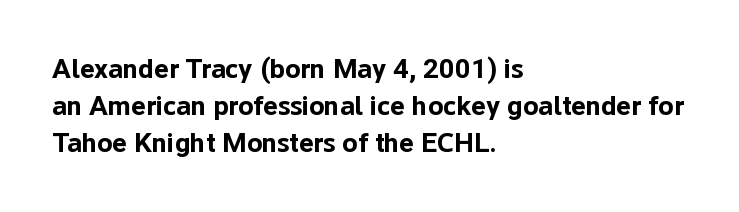
The image shows 28 px bold sans-serif type, upright; set left-aligned, normal line spacing (1.33x), normal letter spacing, not underlined; low stroke contrast and a medium x-height.
